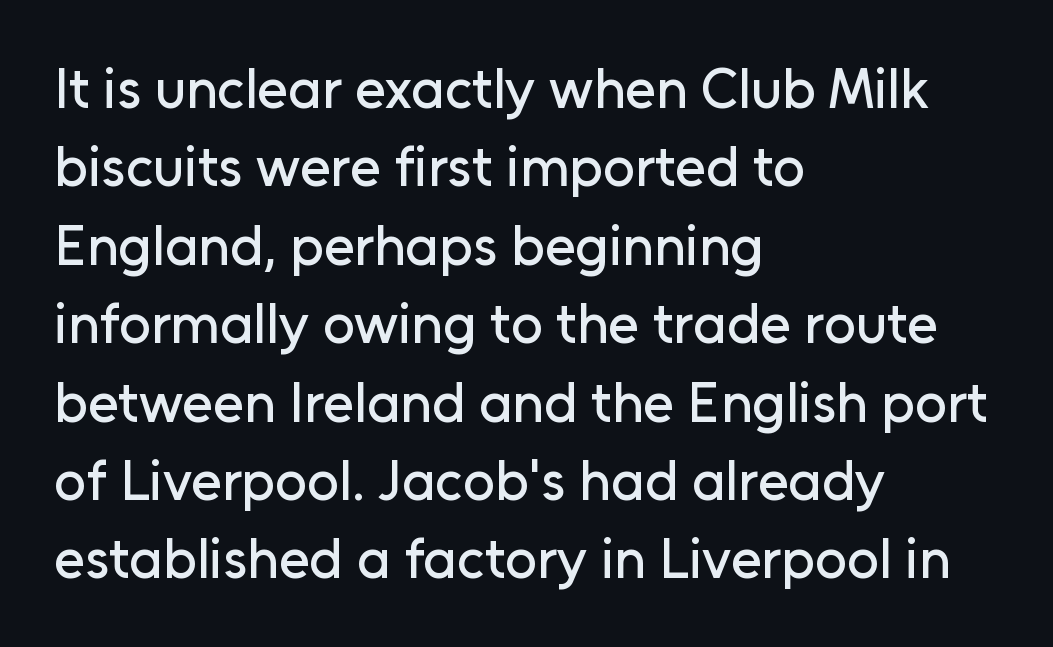
The image shows 56 px sans-serif type, upright; set left-aligned, normal line spacing (1.4x), normal letter spacing, not underlined; low stroke contrast and a medium x-height.
